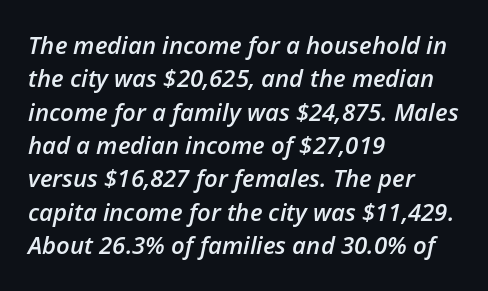
{"italic": "yes", "lean": "right", "slant_degrees": 12, "bold": "semi", "underline": "no", "align": "left", "line_spacing": "normal", "line_spacing_ratio": 1.39, "letter_spacing": "normal", "letter_spacing_em": 0.0, "glyph_px": 24}
